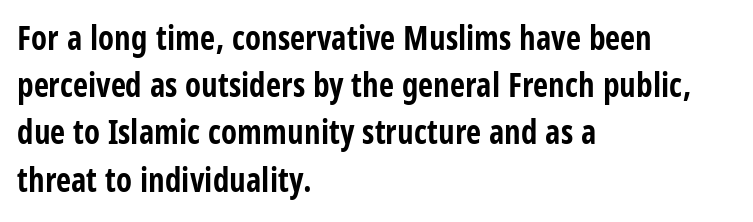
Think of a printed novel: that variable character pitch is what you see here. Plenty of ink on the page — the face is bold. Alignment: flush left. Upright lettering throughout. Check the space under the baseline: it is left empty. Line spacing here is normal.
